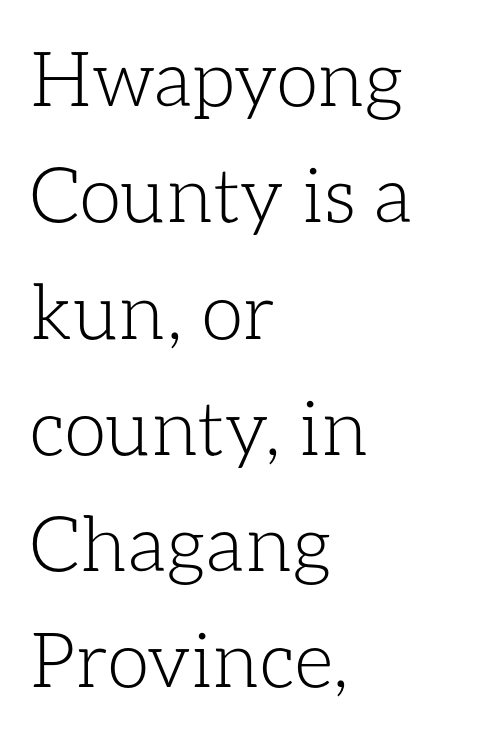
{"italic": "no", "bold": "no", "weight": "light", "width": "normal", "stroke_contrast": "low", "x_height": "medium", "monospaced": "no", "underline": "no", "align": "left", "line_spacing": "normal", "line_spacing_ratio": 1.53, "letter_spacing": "normal", "letter_spacing_em": 0.0, "glyph_px": 76}
